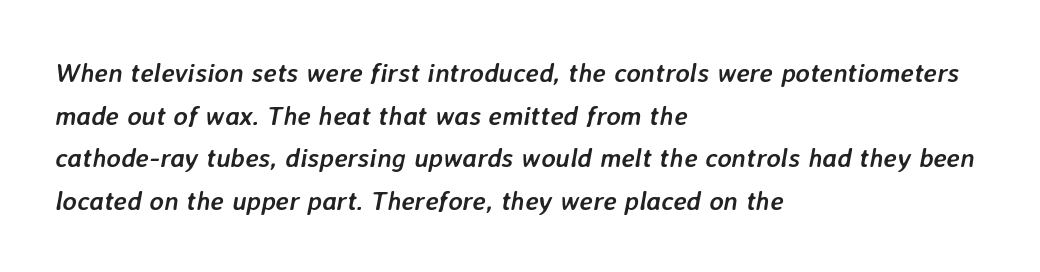
The image shows 27 px bold type, italic (leaning right); set left-aligned, normal line spacing (1.58x), normal letter spacing, not underlined.
